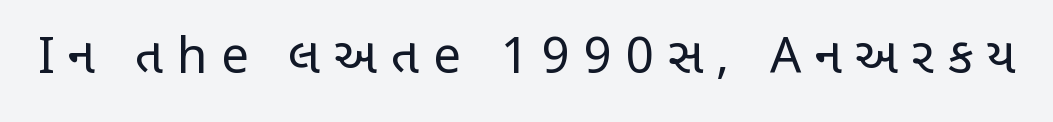
The image shows 49 px regular-weight, condensed sans-serif type, upright; set unusually wide letter spacing (+0.28 em), not underlined; low stroke contrast and a large x-height.
